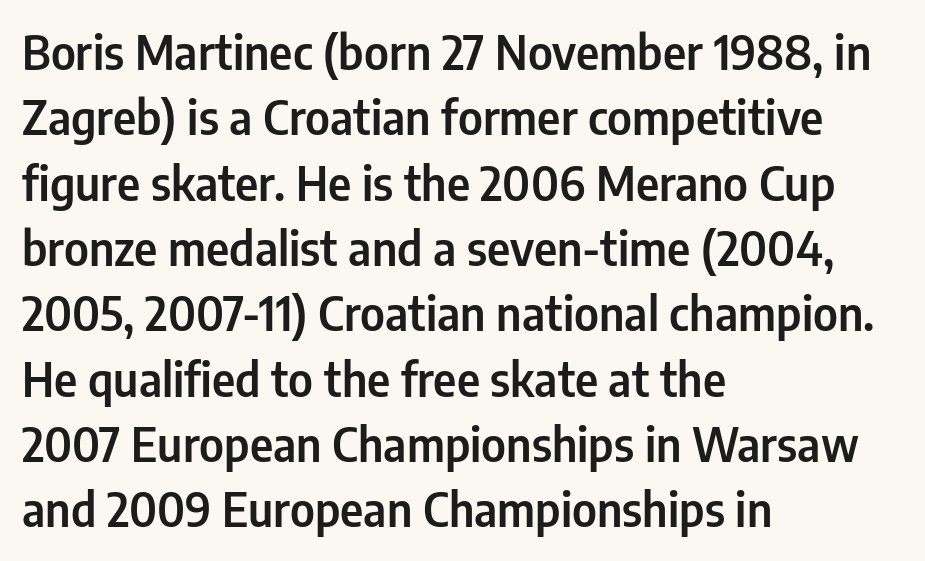
{"serif": "no", "italic": "no", "width": "condensed", "stroke_contrast": "low", "x_height": "medium", "monospaced": "no", "underline": "no", "align": "left", "line_spacing": "normal", "line_spacing_ratio": 1.42, "letter_spacing": "normal", "letter_spacing_em": 0.0, "glyph_px": 46}
